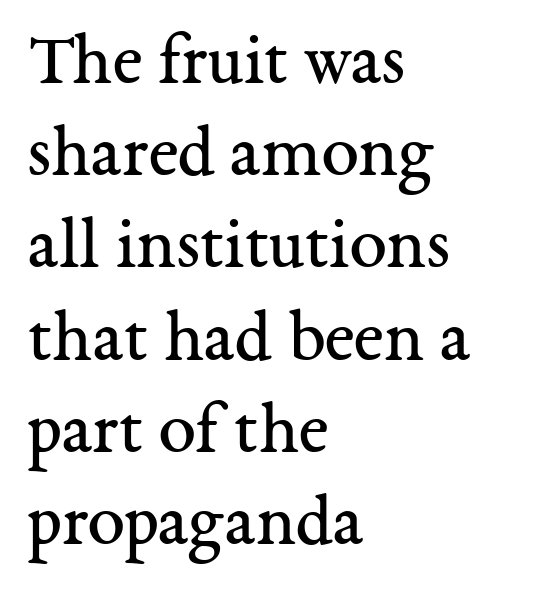
Q: Is the text bold? A: No.
Q: Is the text italic (slanted)? A: No, it is upright.
Q: Is the typeface a serif or a sans-serif typeface? A: Serif.
Q: Is the text underlined? A: No.
Q: How is the paragraph aligned? A: Left-aligned.
Q: Is the spacing between letters normal or unusually wide? A: Normal.
Q: Width (condensed, normal, or wide)? A: Normal.
Q: Stroke contrast? A: Medium.
Q: x-height? A: Medium.
Q: Monospaced? A: No.
